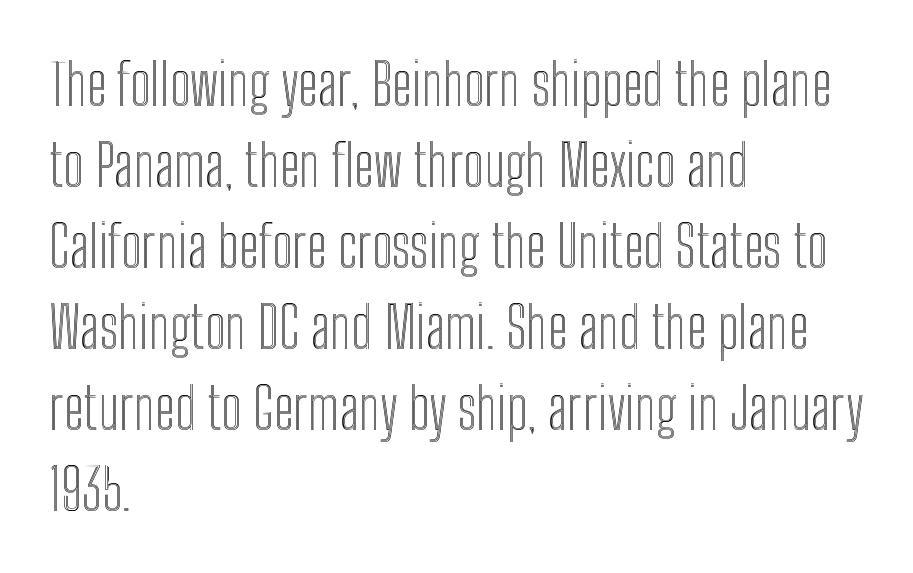
{"italic": "no", "width": "condensed", "x_height": "medium", "monospaced": "no", "underline": "no", "align": "left", "line_spacing": "normal", "line_spacing_ratio": 1.42, "letter_spacing": "normal", "letter_spacing_em": 0.0, "glyph_px": 57}
